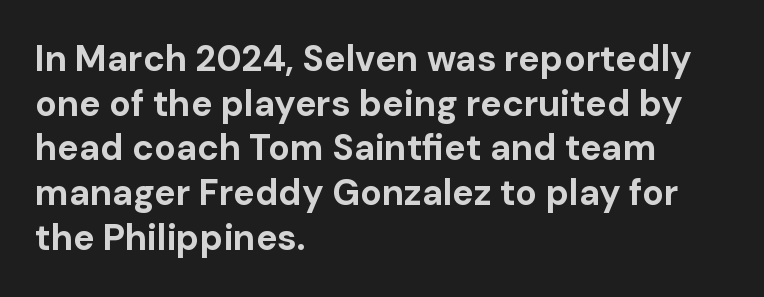
Q: Is the text bold? A: Yes.
Q: Is the text italic (slanted)? A: No, it is upright.
Q: Is the typeface a serif or a sans-serif typeface? A: Sans-serif.
Q: Is the text underlined? A: No.
Q: How is the paragraph aligned? A: Left-aligned.
Q: Is the spacing between letters normal or unusually wide? A: Normal.
Q: Width (condensed, normal, or wide)? A: Normal.
Q: Stroke contrast? A: Low.
Q: x-height? A: Medium.
Q: Monospaced? A: No.
